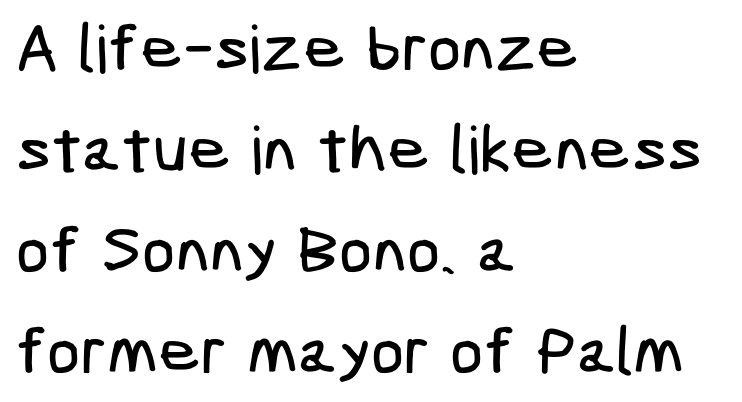
The image shows 66 px condensed sans-serif type; set left-aligned, normal line spacing (1.53x), normal letter spacing, not underlined; low stroke contrast and a medium x-height.
